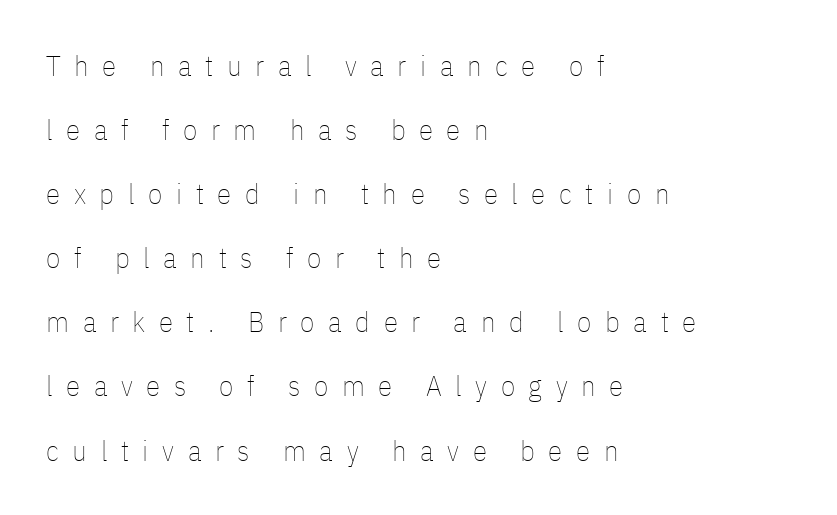
You could not count columns in this text — the font is proportionally spaced. Notice how the stems are strictly vertical — no italics here. This rendering widens character spacing well past its baseline value. These glyphs show unthickened strokes, regular width or finer. The space between consecutive lines is lavish.
